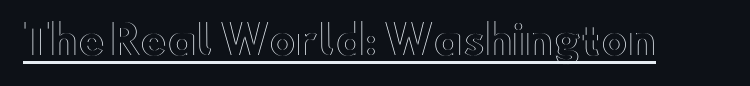
{"italic": "no", "width": "wide", "x_height": "small", "monospaced": "no", "underline": "yes", "letter_spacing": "normal", "letter_spacing_em": 0.0, "glyph_px": 40}
